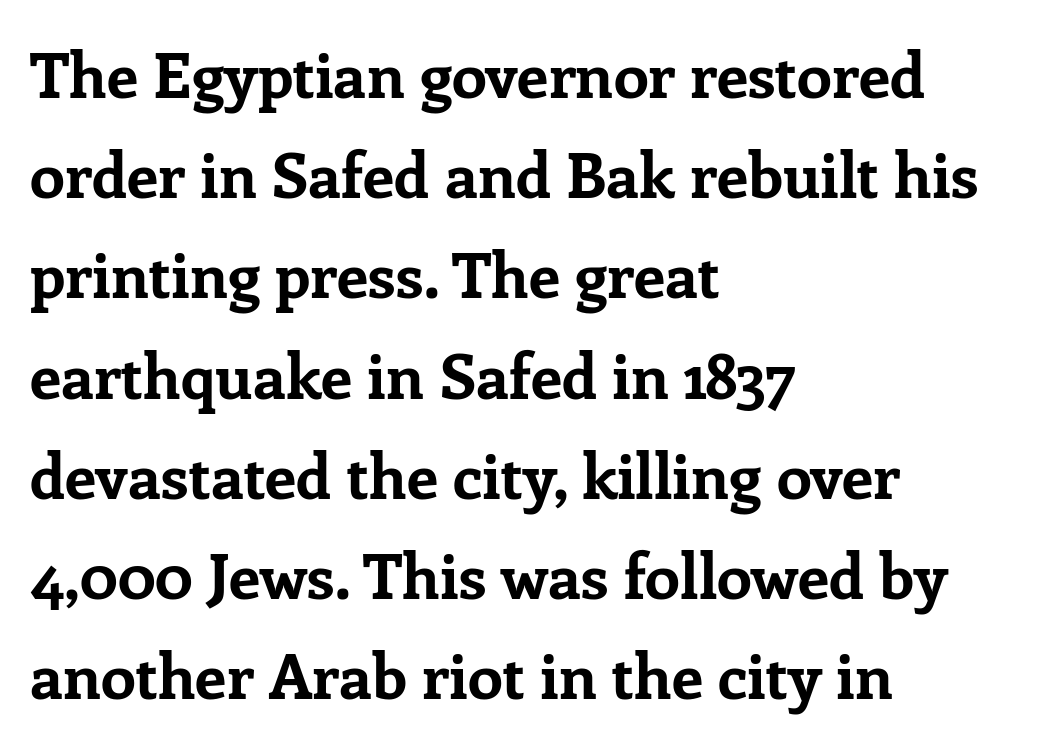
Q: Is the text bold? A: Yes.
Q: Is the text italic (slanted)? A: No, it is upright.
Q: Is the typeface a serif or a sans-serif typeface? A: Serif.
Q: Is the text underlined? A: No.
Q: How is the paragraph aligned? A: Left-aligned.
Q: Is the spacing between letters normal or unusually wide? A: Normal.
Q: Is the spacing between lines tight, normal or loose? A: Normal.
Q: Width (condensed, normal, or wide)? A: Normal.
Q: Stroke contrast? A: Low.
Q: x-height? A: Medium.
Q: Monospaced? A: No.
